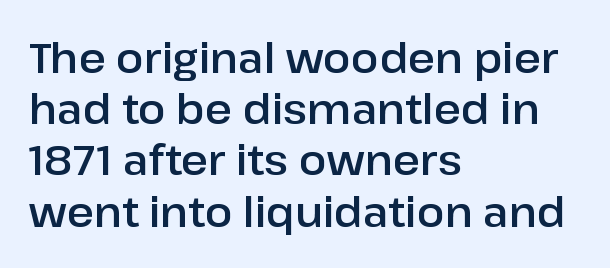
The image shows 41 px sans-serif type, upright; set left-aligned, normal line spacing (1.25x), normal letter spacing, not underlined; low stroke contrast and a medium x-height.
